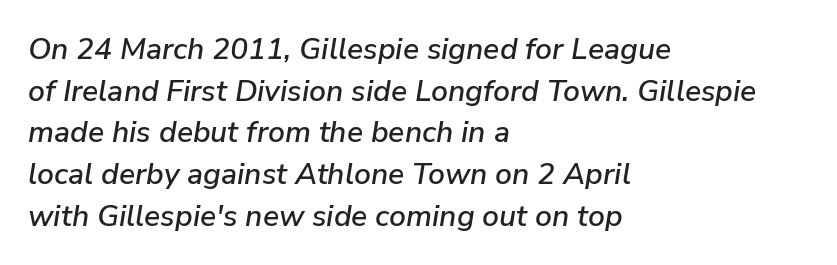
If you drew a ruler down the left edge, every line would touch it. The space directly below the letters is spotless. Spacing between characters is what you'd get straight out of the box. The face used here has a pronounced slope to its letters. Each new line begins a customary step beneath the previous one. This sample has the flowing, uneven cadence of proportional lettering.
